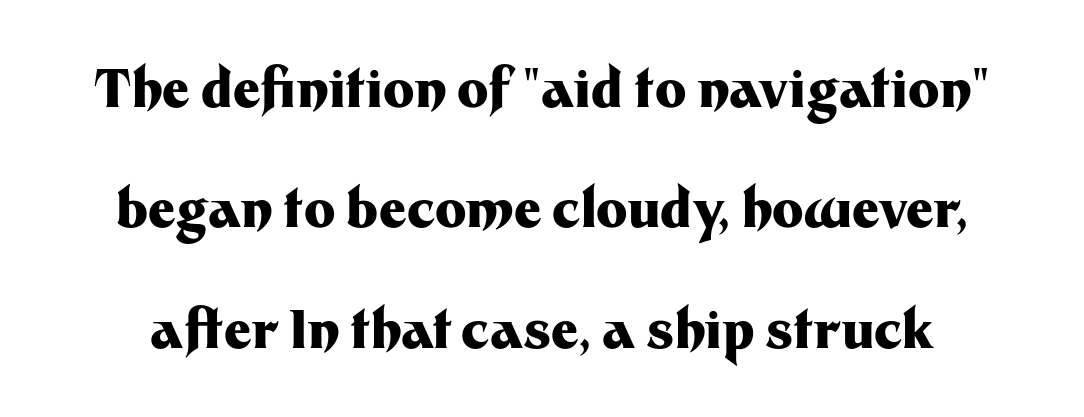
The space beneath each line is pristine and unruled. Posture: vertical. Plenty of ink on the page — the face is bold. The glyphs in this specimen are sans serif.
